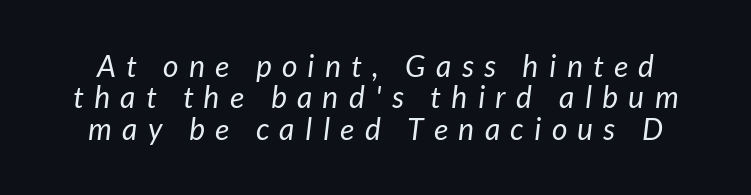
Is this a fixed-width face? No — the glyphs have proportional, varying widths. Students, observe: this is what under-led, compact text looks like. A typesetter would call this heavily tracked-out type. A sans-serif font was chosen for this passage.
